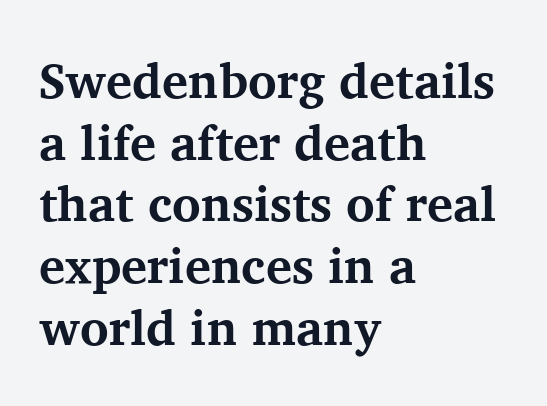
{"serif": "yes", "italic": "no", "bold": "yes", "weight": "bold", "width": "normal", "stroke_contrast": "medium", "x_height": "medium", "monospaced": "no", "underline": "no", "align": "left", "line_spacing": "normal", "line_spacing_ratio": 1.26, "letter_spacing": "normal", "letter_spacing_em": 0.0, "glyph_px": 49}
